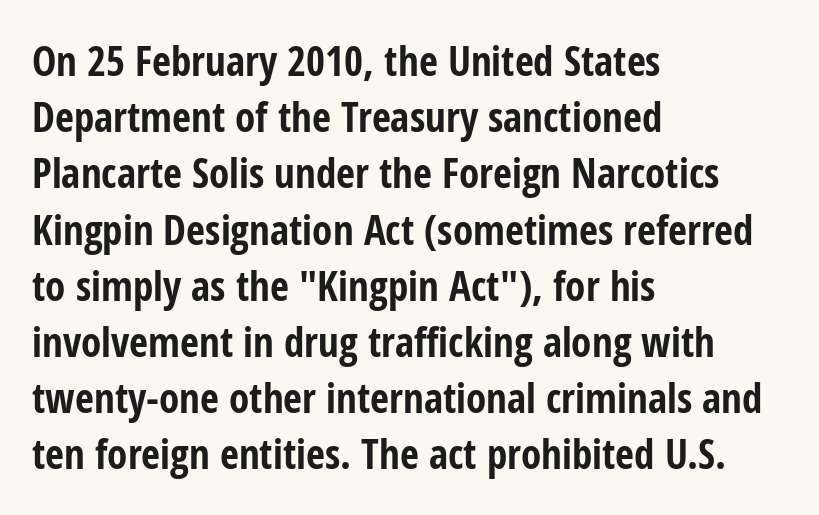
A typesetter would label this face a sans. Every stem runs plumb, perpendicular to the baseline. Horizontally, the lines are justified to the leading edge only. No word sits above an underline. Students, this is bold: see how much ink each stroke carries.
